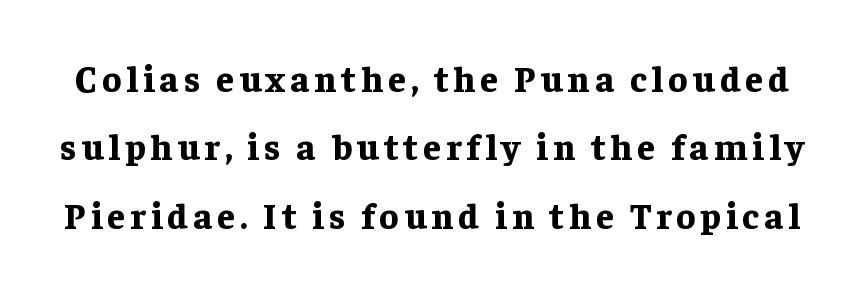
{"serif": "yes", "italic": "no", "bold": "yes", "weight": "bold", "width": "normal", "stroke_contrast": "low", "x_height": "medium", "monospaced": "no", "underline": "no", "line_spacing": "loose", "line_spacing_ratio": 1.9, "glyph_px": 36}
